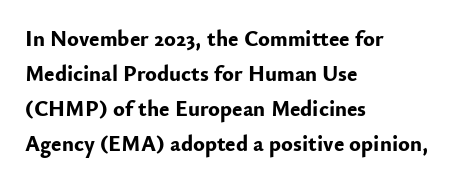
The image shows 22 px bold type, upright; set left-aligned, normal line spacing (1.59x), normal letter spacing, not underlined.
